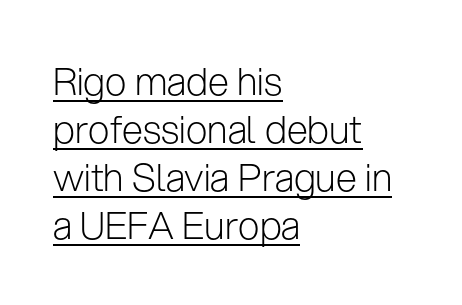
{"serif": "no", "italic": "no", "bold": "no", "weight": "light", "width": "normal", "stroke_contrast": "low", "x_height": "medium", "monospaced": "no", "underline": "yes", "align": "left", "line_spacing": "normal", "line_spacing_ratio": 1.26, "letter_spacing": "normal", "letter_spacing_em": 0.0, "glyph_px": 38}
